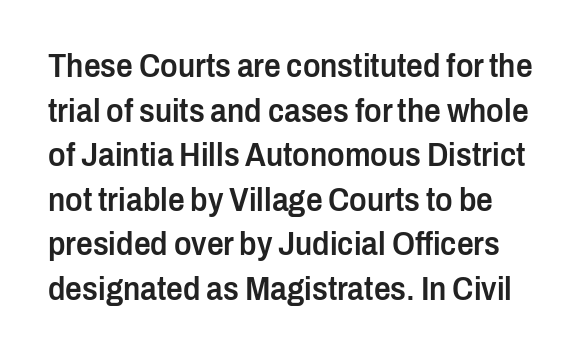
{"serif": "no", "italic": "no", "bold": "semi", "weight": "semibold", "width": "condensed", "stroke_contrast": "low", "x_height": "medium", "monospaced": "no", "underline": "no", "line_spacing": "normal", "line_spacing_ratio": 1.35, "letter_spacing": "normal", "letter_spacing_em": 0.0, "glyph_px": 33}
